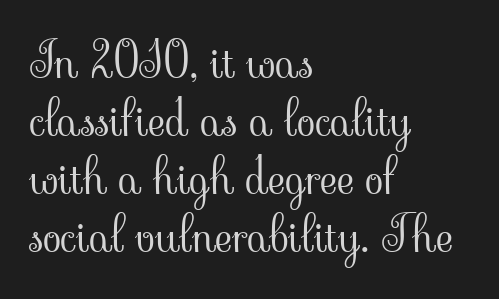
The image shows 48 px light serif type, upright; set left-aligned, line spacing 1.21x, normal letter spacing, not underlined; low stroke contrast and a small x-height.
